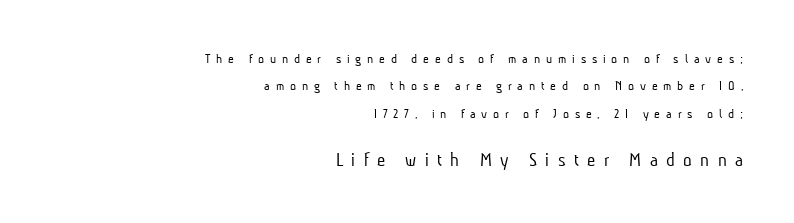
{"bold": "no", "underline": "no", "align": "right", "line_spacing": "loose", "line_spacing_ratio": 1.96, "letter_spacing": "wide", "letter_spacing_em": 0.42, "larger_block": "second", "size_ratio": 1.43, "glyph_px": 20}
